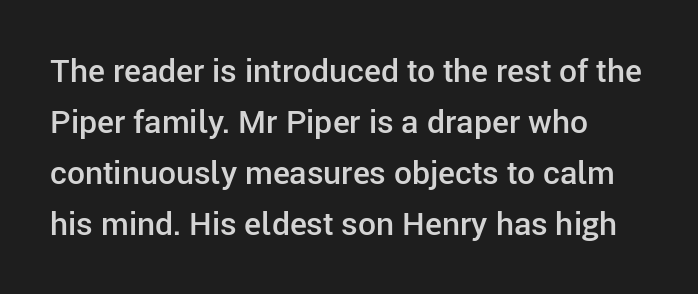
{"serif": "no", "italic": "no", "bold": "semi", "weight": "semibold", "width": "normal", "stroke_contrast": "low", "x_height": "medium", "monospaced": "no", "underline": "no", "align": "left", "line_spacing": "normal", "line_spacing_ratio": 1.59, "letter_spacing": "normal", "letter_spacing_em": 0.0, "glyph_px": 32}
